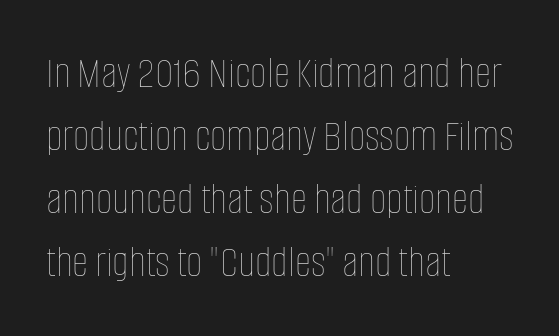
Reading down the column, the eye jumps a familiar distance to each next line. The font sits on the lighter half of the weight spectrum, regular included. Type without underlining. Ordinary non-slanted type is in use.
